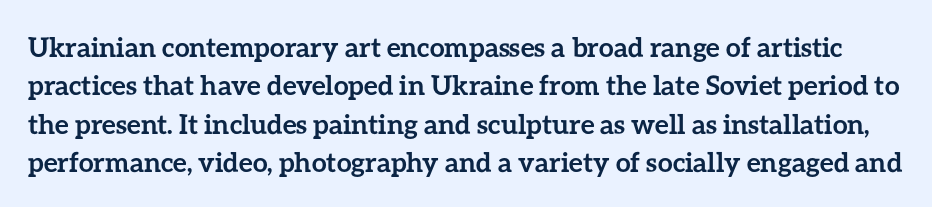
The image shows 27 px bold type, upright; set normal line spacing (1.42x), normal letter spacing, not underlined.
